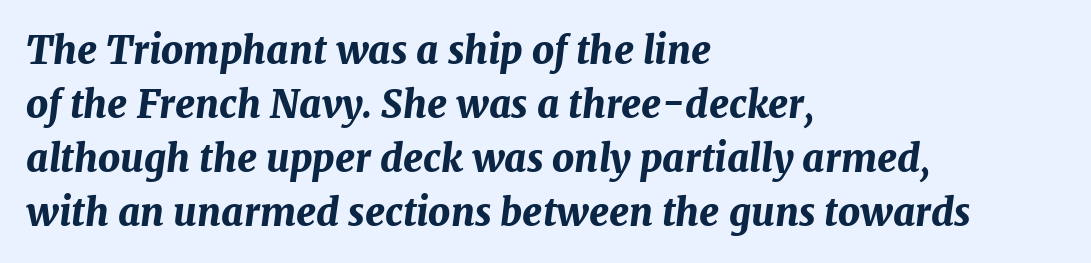
Q: Is the text bold? A: Yes.
Q: Is the text italic (slanted)? A: Yes, it leans right by about 7 degrees.
Q: Is the text underlined? A: No.
Q: How is the paragraph aligned? A: Left-aligned.
Q: Is the spacing between letters normal or unusually wide? A: Normal.
Q: Is the spacing between lines tight, normal or loose? A: Normal.
Q: Width (condensed, normal, or wide)? A: Normal.
Q: Stroke contrast? A: Medium.
Q: x-height? A: Medium.
Q: Monospaced? A: No.
